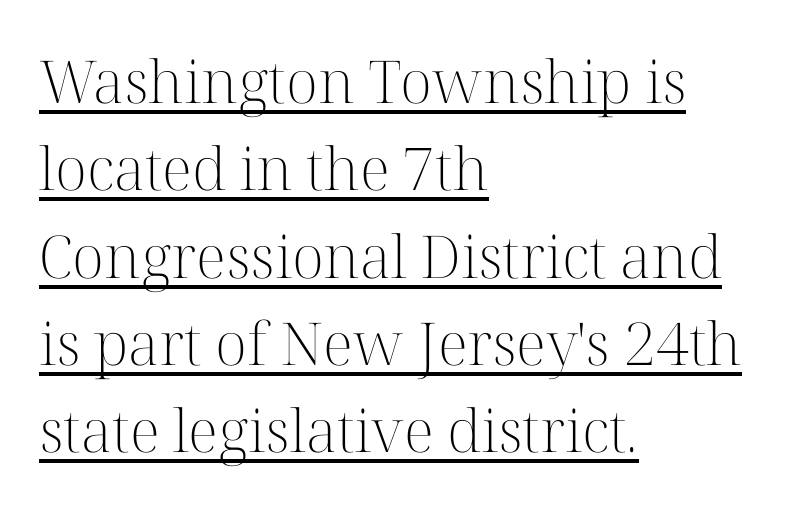
Q: Is the text bold? A: No.
Q: Is the text italic (slanted)? A: No, it is upright.
Q: Is the typeface a serif or a sans-serif typeface? A: Serif.
Q: Is the text underlined? A: Yes.
Q: How is the paragraph aligned? A: Left-aligned.
Q: Is the spacing between letters normal or unusually wide? A: Normal.
Q: Is the spacing between lines tight, normal or loose? A: Normal.
Q: Width (condensed, normal, or wide)? A: Normal.
Q: Stroke contrast? A: High.
Q: x-height? A: Medium.
Q: Monospaced? A: No.
